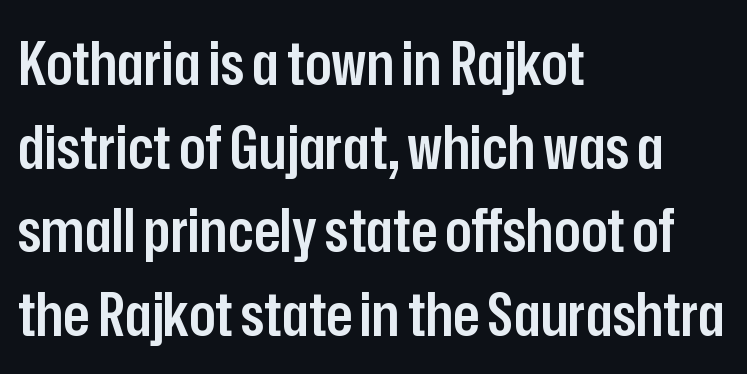
The image shows 61 px semibold, condensed sans-serif type, upright; set left-aligned, normal line spacing (1.37x), normal letter spacing, not underlined; low stroke contrast and a medium x-height.
